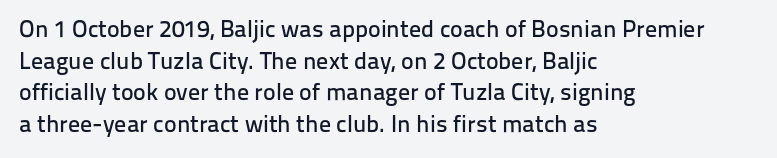
The image shows 24 px text type, upright; set left-aligned, normal line spacing (1.32x), normal letter spacing, not underlined.
